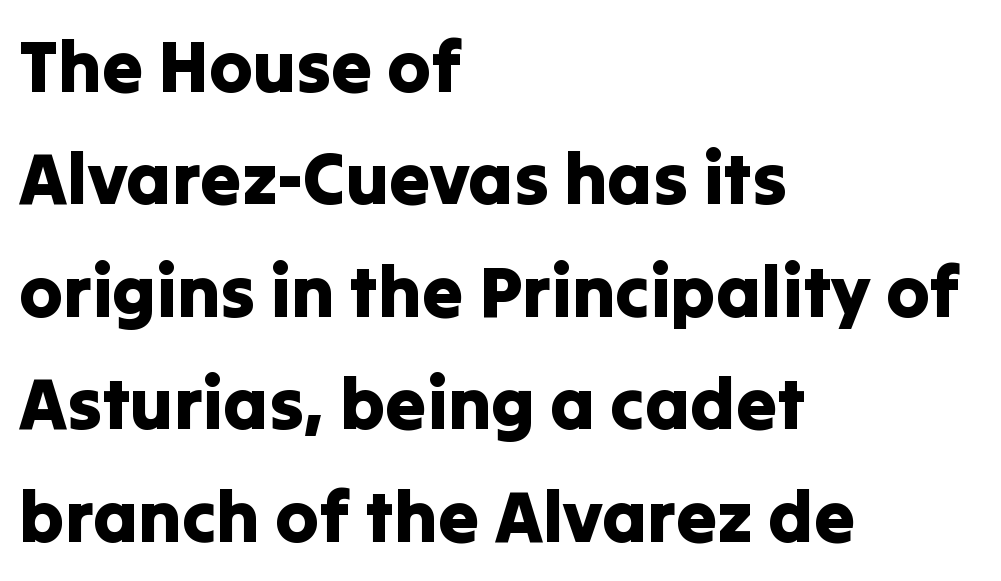
The foot of each line stays bare and open. The designer left line spacing at the default. The type family on display is of the sans-serif kind. The setting favours the left margin, as ordinary paragraphs usually do.
